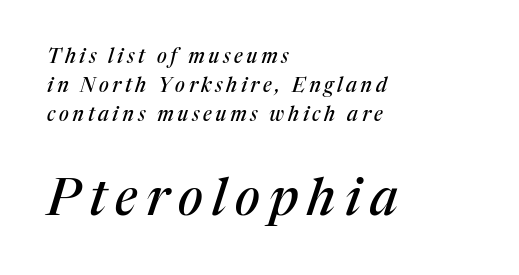
{"serif": "yes", "italic": "yes", "lean": "right", "slant_degrees": 17, "width": "normal", "stroke_contrast": "medium", "x_height": "medium", "monospaced": "no", "underline": "no", "align": "left", "line_spacing": "normal", "line_spacing_ratio": 1.46, "larger_block": "second", "size_ratio": 2.55, "glyph_px": 51}
